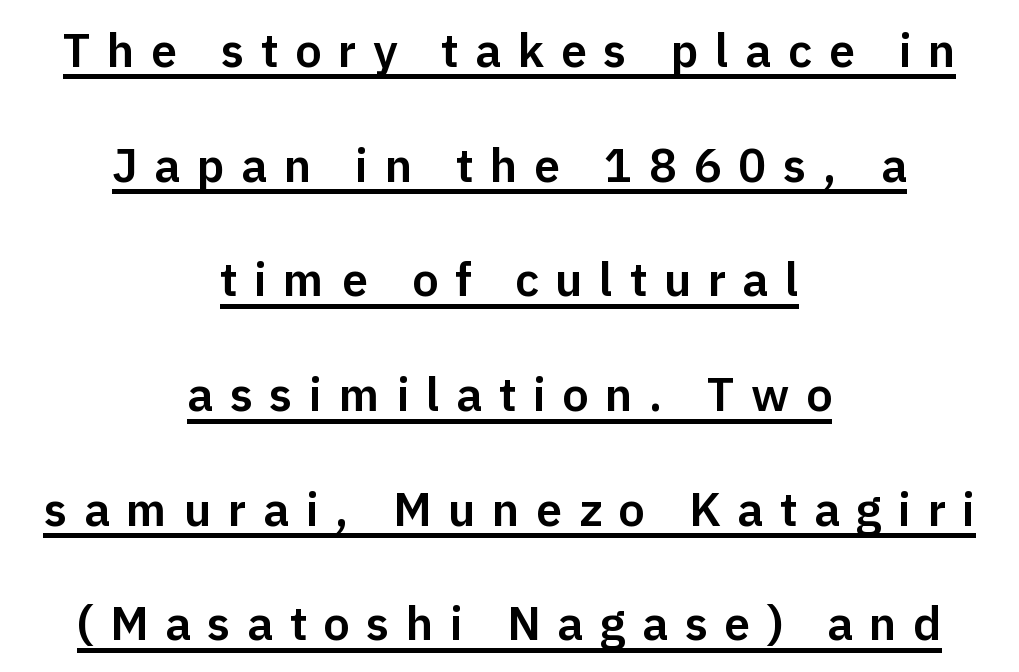
Typeset on center — no edge is straight. Do the characters align in a grid? No, the font is proportional. What kind of face is this? One without serifs — a sans. Does extra space separate the letters? Yes, quite a lot of it. The type sits square on the baseline with zero lean. The line-height multiplier appears high, well above default.
